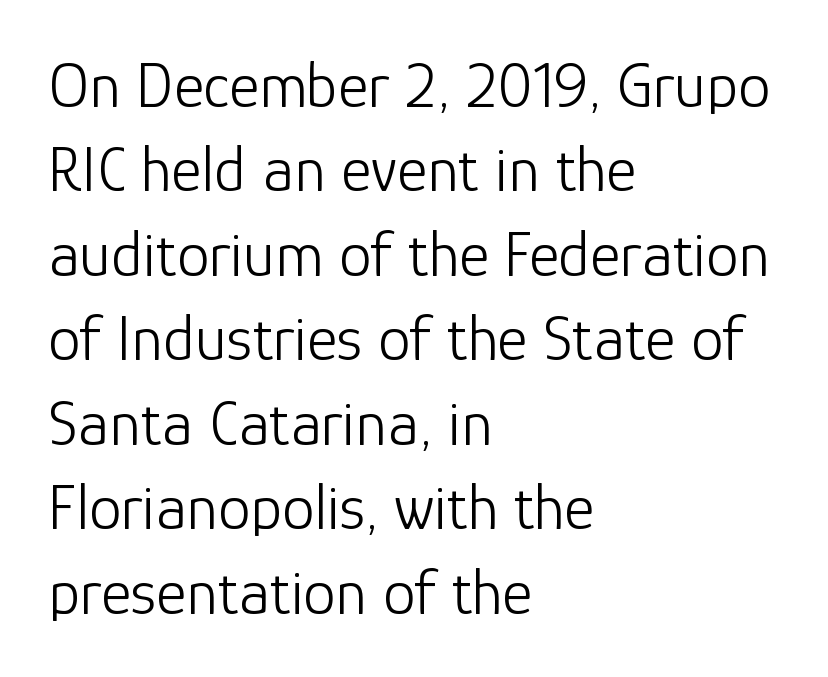
A typesetter would call this leading conventional body-copy spacing. Unbolded letterforms with no extra heft. The face used here is rendered with its standard letterfit. Do the characters align in a grid? No, the font is proportional. Does the type have serifs? No, each stem ends abruptly.
